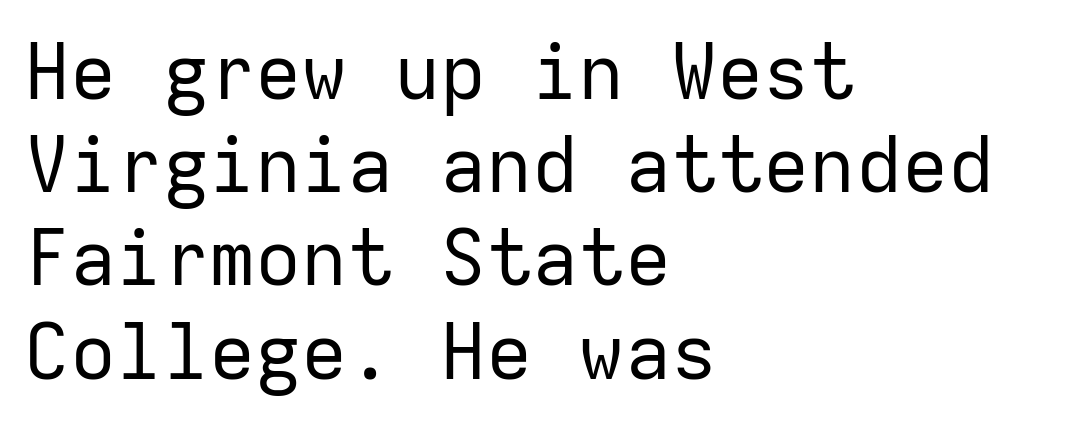
The image shows 77 px regular-weight sans-serif type, upright, monospaced; set left-aligned, line spacing 1.21x, normal letter spacing, not underlined; low stroke contrast and a medium x-height.
